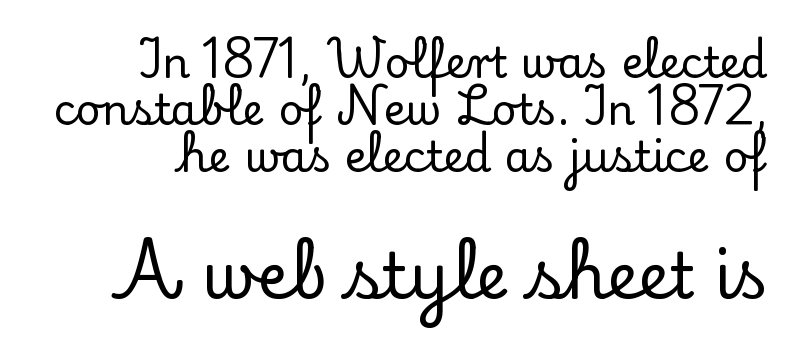
Q: Is the text italic (slanted)? A: No, it is upright.
Q: Is the typeface a serif or a sans-serif typeface? A: Serif.
Q: Is the text underlined? A: No.
Q: How is the paragraph aligned? A: Right-aligned.
Q: Is the spacing between letters normal or unusually wide? A: Normal.
Q: Is the spacing between lines tight, normal or loose? A: Tight.
Q: Which block of text is set in a larger size, the first (top) or the second (bottom)? A: The second (bottom) one.
Q: Width (condensed, normal, or wide)? A: Normal.
Q: Stroke contrast? A: Low.
Q: x-height? A: Small.
Q: Monospaced? A: No.
